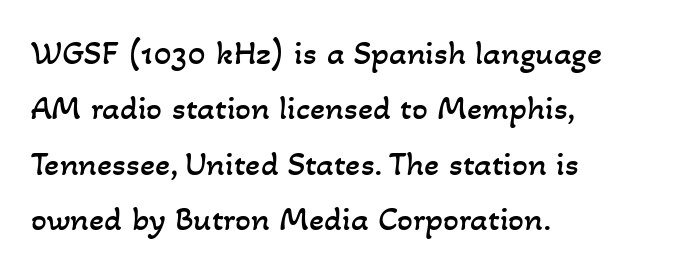
The image shows 35 px regular-weight type; set left-aligned, normal line spacing (1.58x), normal letter spacing, not underlined; low stroke contrast and a small x-height.
